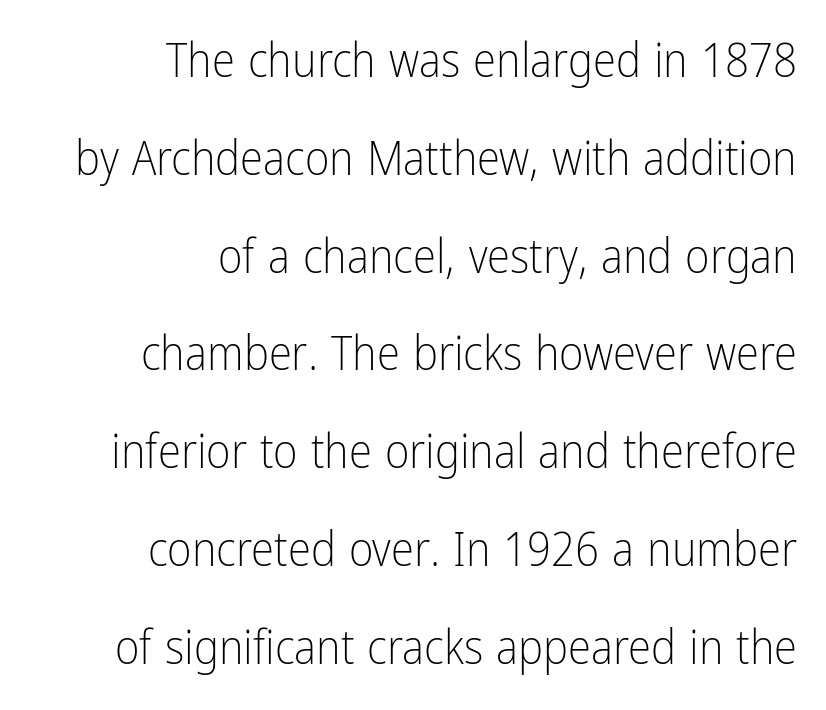
The image shows 47 px light, condensed sans-serif type, upright; set right-aligned, loose line spacing (2.08x), normal letter spacing, not underlined; low stroke contrast and a medium x-height.
